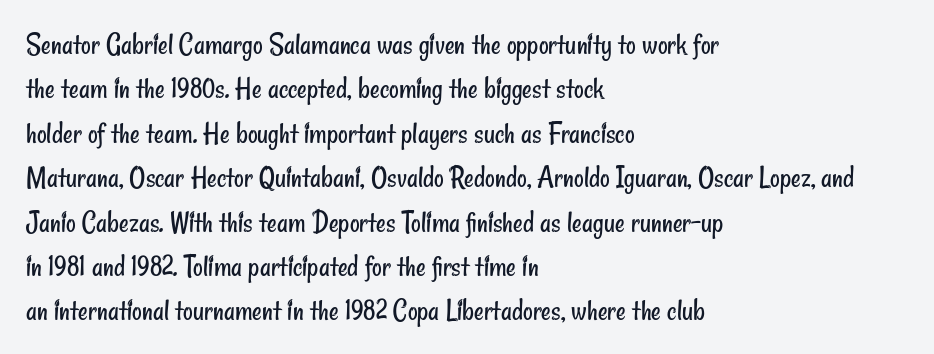
Q: Is the text bold? A: No.
Q: Is the typeface a serif or a sans-serif typeface? A: Sans-serif.
Q: Is the text underlined? A: No.
Q: How is the paragraph aligned? A: Left-aligned.
Q: Is the spacing between letters normal or unusually wide? A: Normal.
Q: Is the spacing between lines tight, normal or loose? A: Normal.
Q: Width (condensed, normal, or wide)? A: Condensed.
Q: Stroke contrast? A: Low.
Q: x-height? A: Small.
Q: Monospaced? A: No.
